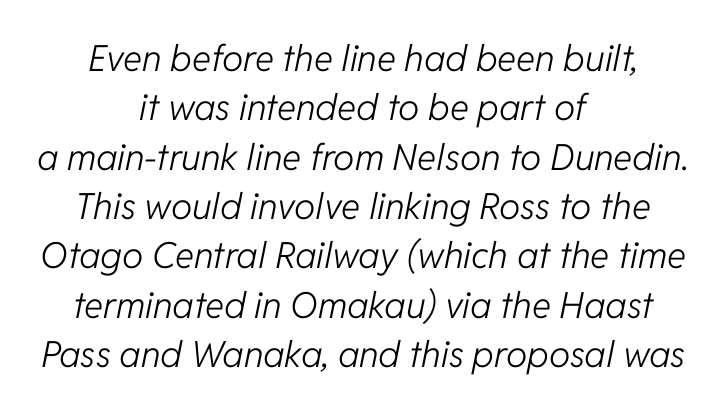
The image shows 36 px light type, italic (leaning right); set centered, normal line spacing (1.37x), normal letter spacing, not underlined; low stroke contrast and a medium x-height.
